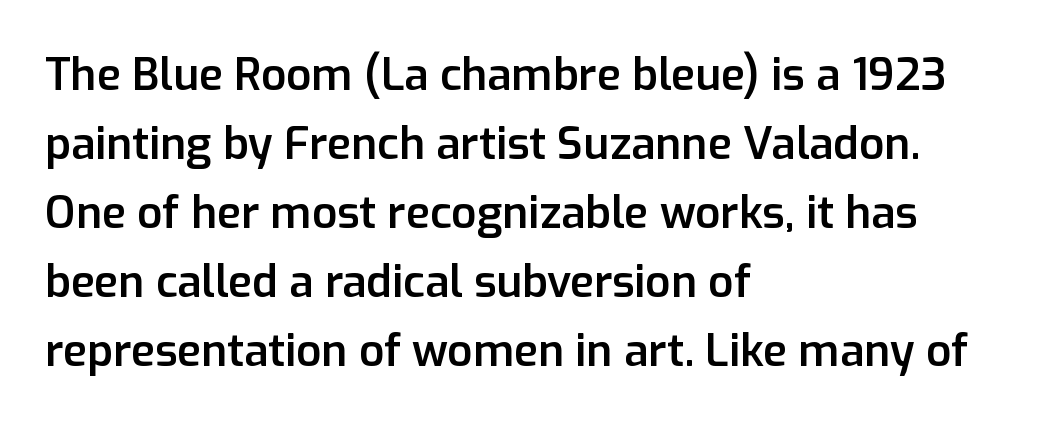
Rows of type keep a routine distance in the vertical direction. Just letters on the line, the space beneath them empty. Words appear dense and cohesive because spacing is normal. The lettering stays uniformly vertical, giving the passage a roman look. The passage shown is semibold, sitting just below true bold.
